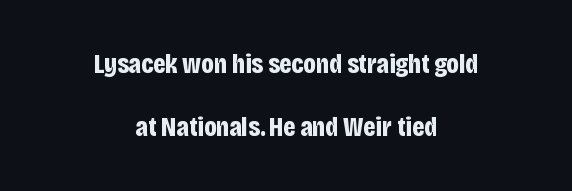
Reading down the column, the eye jumps a long way to each next line. No word sits above an underline. These lines were composed using upright roman letters. Every letter is thick-stroked: bold, no question. Between one letter and the next there's only the usual sliver of space. If you folded the block vertically in half, each line would mirror itself in length.
